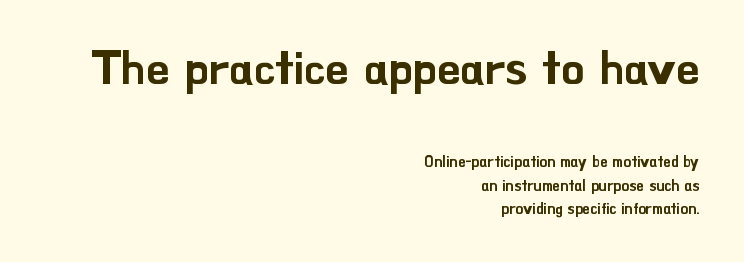
The image shows 46 px sans-serif type, upright; set right-aligned, normal line spacing (1.57x), normal letter spacing, not underlined; the first (top) block is 3.07x larger; low stroke contrast and a small x-height.
